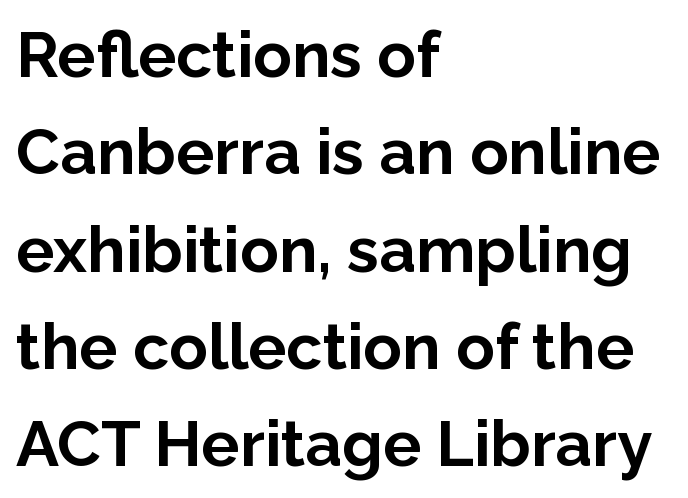
The image shows 64 px bold sans-serif type, upright; set left-aligned, normal line spacing (1.52x), normal letter spacing, not underlined; low stroke contrast and a medium x-height.
